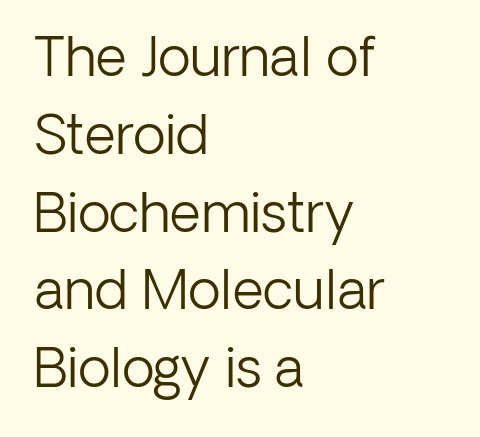
The image shows 54 px light sans-serif type, upright; set left-aligned, normal line spacing (1.44x), normal letter spacing, not underlined; low stroke contrast and a medium x-height.
